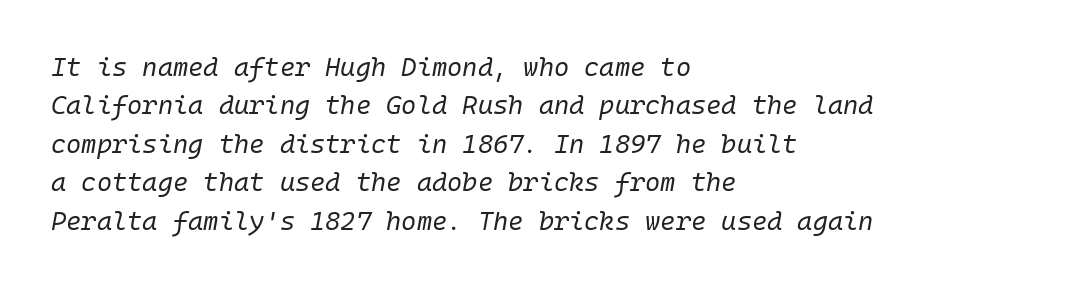
The baseline area is clear. The letters look calm and open, with moderate or lighter stems. These lines stack with their left ends in a neat column. Italic: yes, the glyphs are oblique. In terms of leading, this rendering sits right in the middle. The letterforms sit shoulder to shoulder at normal distance.
